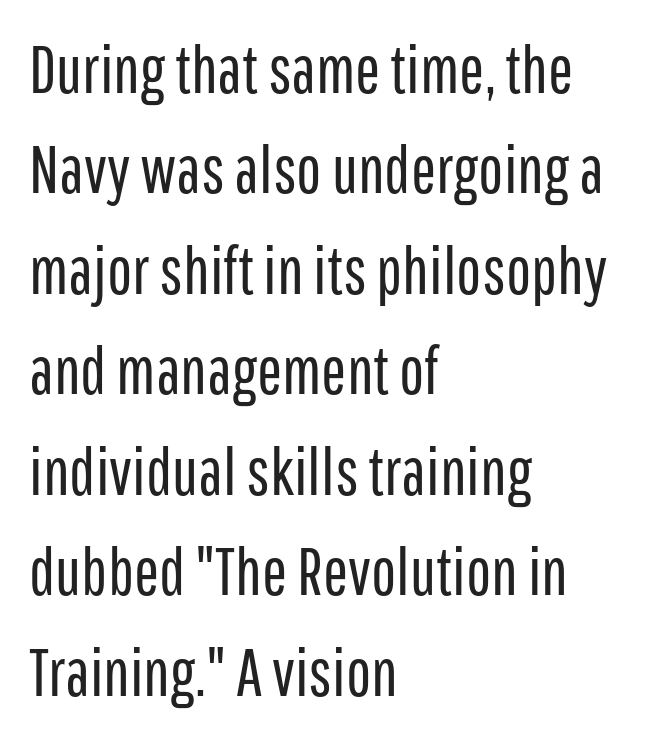
Q: Is the text bold? A: No.
Q: Is the text italic (slanted)? A: No, it is upright.
Q: Is the typeface a serif or a sans-serif typeface? A: Sans-serif.
Q: Is the text underlined? A: No.
Q: How is the paragraph aligned? A: Left-aligned.
Q: Is the spacing between letters normal or unusually wide? A: Normal.
Q: Is the spacing between lines tight, normal or loose? A: Normal.
Q: Width (condensed, normal, or wide)? A: Condensed.
Q: Stroke contrast? A: Low.
Q: x-height? A: Medium.
Q: Monospaced? A: No.
